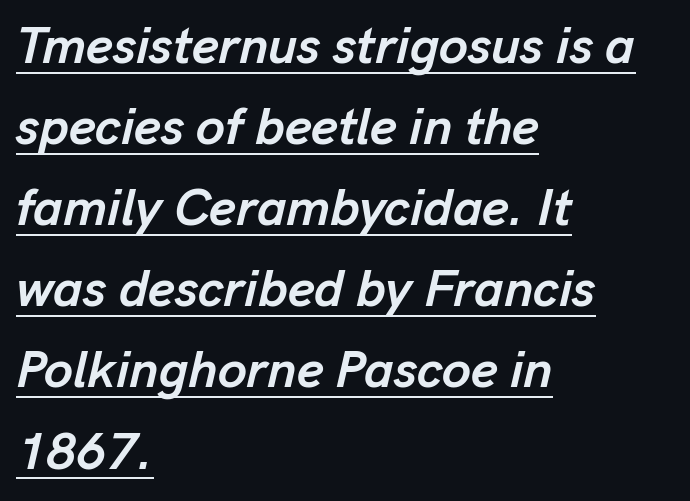
The image shows 52 px semibold type, italic (leaning right); set left-aligned, normal line spacing (1.56x), normal letter spacing, underlined; low stroke contrast and a medium x-height.
